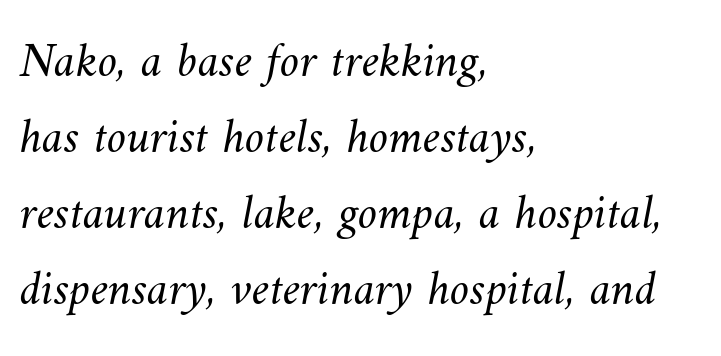
{"bold": "no", "weight": "light", "width": "normal", "stroke_contrast": "medium", "x_height": "small", "monospaced": "no", "underline": "no", "align": "left", "line_spacing": "normal", "line_spacing_ratio": 1.55, "letter_spacing": "normal", "letter_spacing_em": 0.0, "glyph_px": 49}
